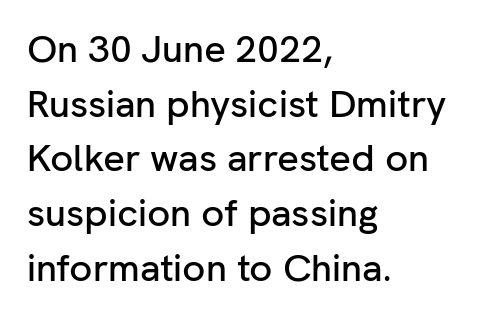
Tracking value appears to be zero — textbook default spacing. Think of a printed novel: that variable character pitch is what you see here. Descenders hang freely into open space. Upright lettering throughout. What's the leading like? Ordinary, nothing unusual. The paragraph shown leans on its left margin.
